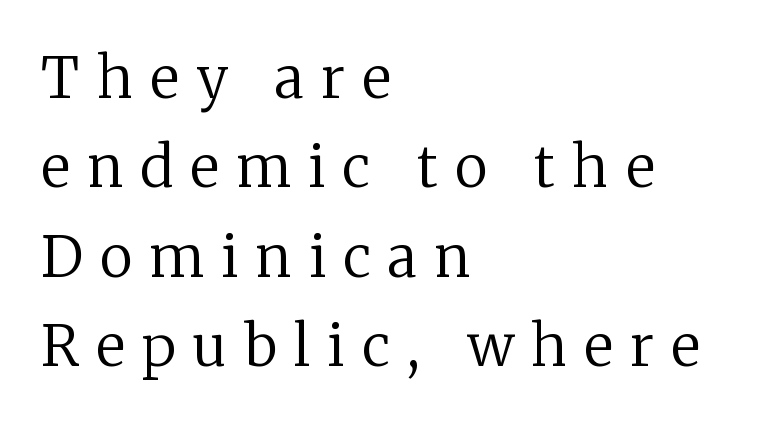
Q: Is the text bold? A: No.
Q: Is the text italic (slanted)? A: No, it is upright.
Q: Is the typeface a serif or a sans-serif typeface? A: Serif.
Q: Is the text underlined? A: No.
Q: How is the paragraph aligned? A: Left-aligned.
Q: Is the spacing between letters normal or unusually wide? A: Unusually wide.
Q: Is the spacing between lines tight, normal or loose? A: Normal.
Q: Width (condensed, normal, or wide)? A: Normal.
Q: Stroke contrast? A: Low.
Q: x-height? A: Medium.
Q: Monospaced? A: No.
